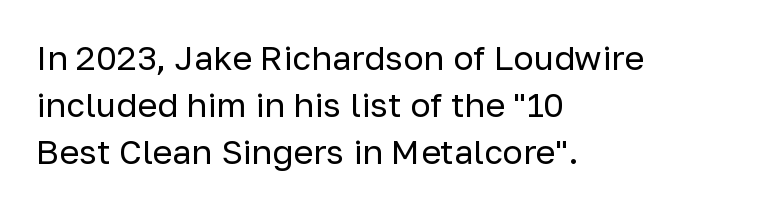
The image shows 34 px regular-weight sans-serif type, upright; set left-aligned, normal line spacing (1.38x), normal letter spacing, not underlined; low stroke contrast and a medium x-height.
